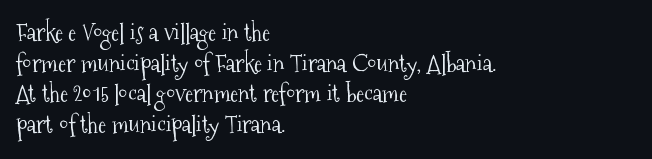
Q: Is the text bold? A: No.
Q: Is the text italic (slanted)? A: No, it is upright.
Q: Is the text underlined? A: No.
Q: How is the paragraph aligned? A: Left-aligned.
Q: Is the spacing between letters normal or unusually wide? A: Normal.
Q: Is the spacing between lines tight, normal or loose? A: Normal.
